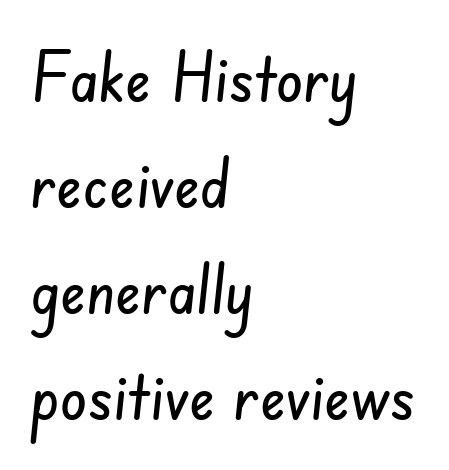
Q: Is the typeface a serif or a sans-serif typeface? A: Sans-serif.
Q: Is the text underlined? A: No.
Q: How is the paragraph aligned? A: Left-aligned.
Q: Is the spacing between letters normal or unusually wide? A: Normal.
Q: Is the spacing between lines tight, normal or loose? A: Normal.
Q: Width (condensed, normal, or wide)? A: Condensed.
Q: Stroke contrast? A: Low.
Q: x-height? A: Small.
Q: Monospaced? A: No.
